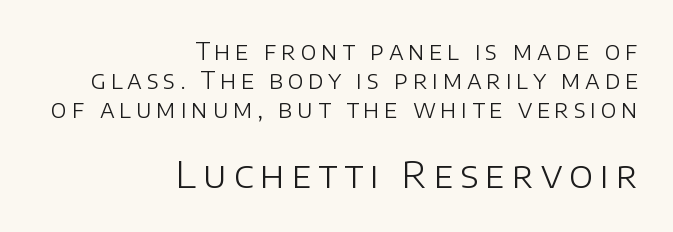
The image shows 36 px light sans-serif type, upright; set right-aligned, line spacing 1.2x, not underlined; the second (bottom) block is 1.5x larger; low stroke contrast and a large x-height.
